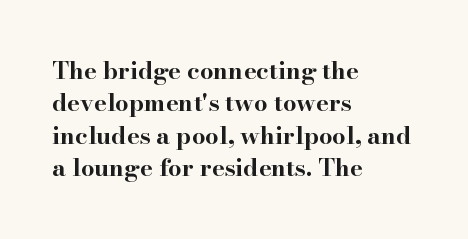
The image shows 24 px bold type, upright; set left-aligned, normal line spacing (1.35x), normal letter spacing, not underlined.
